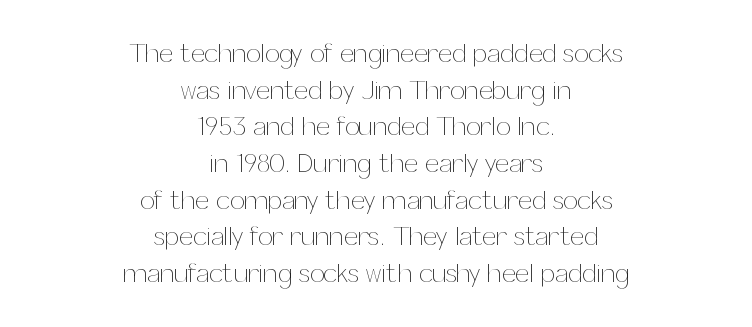
The image shows 26 px text type, upright; set centered, normal line spacing (1.41x), normal letter spacing, not underlined.
